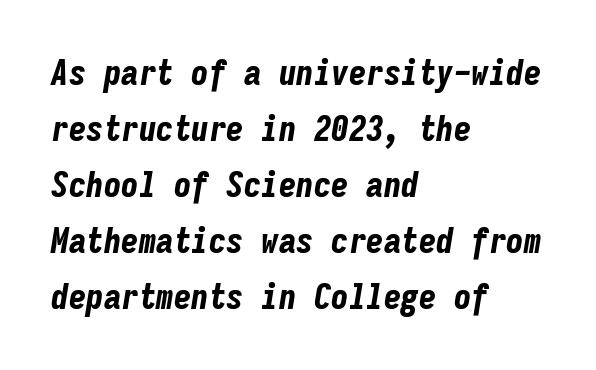
The image shows 35 px bold, condensed type, italic (leaning right), monospaced; set left-aligned, normal line spacing (1.6x), normal letter spacing, not underlined; low stroke contrast and a medium x-height.
